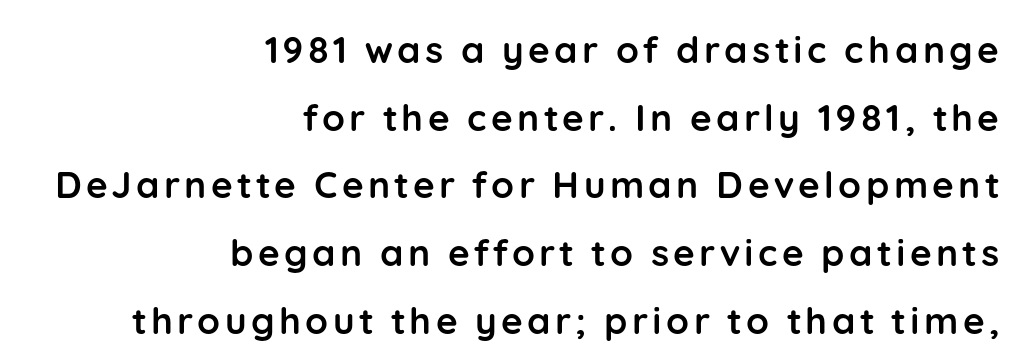
The image shows 37 px semibold sans-serif type, upright; set right-aligned, line spacing 1.83x, not underlined; low stroke contrast and a medium x-height.
